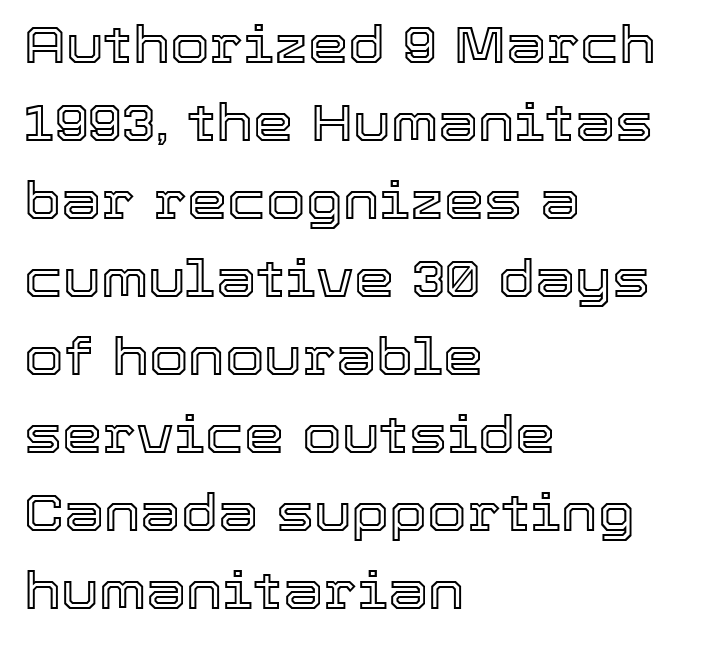
The typesetter chose a ragged-right arrangement here. Quick note: not italic, upright. Spacing verdict: proportional, widths tailored to each character. The space between consecutive lines is moderate. The face used here is rendered with its standard letterfit.
